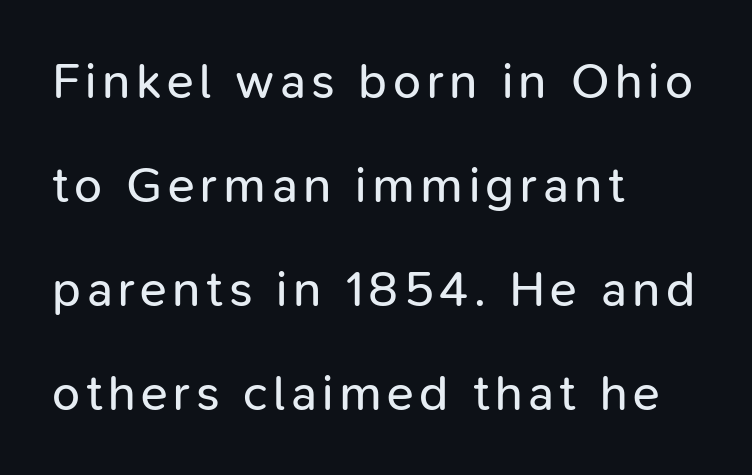
Descenders hang freely into open space. Posture: vertical. Weight: regular or lighter. Letterform terminals end flat and unadorned throughout the passage. Horizontal alignment here is leftward, the default for most running prose. Horizontal bands of white between lines are thick stripes.
